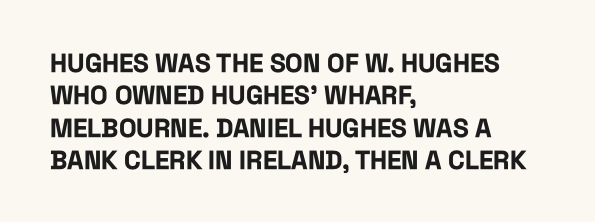
{"italic": "no", "bold": "yes", "underline": "no", "align": "left", "line_spacing": "normal", "line_spacing_ratio": 1.25, "letter_spacing": "normal", "letter_spacing_em": 0.0, "glyph_px": 26}
